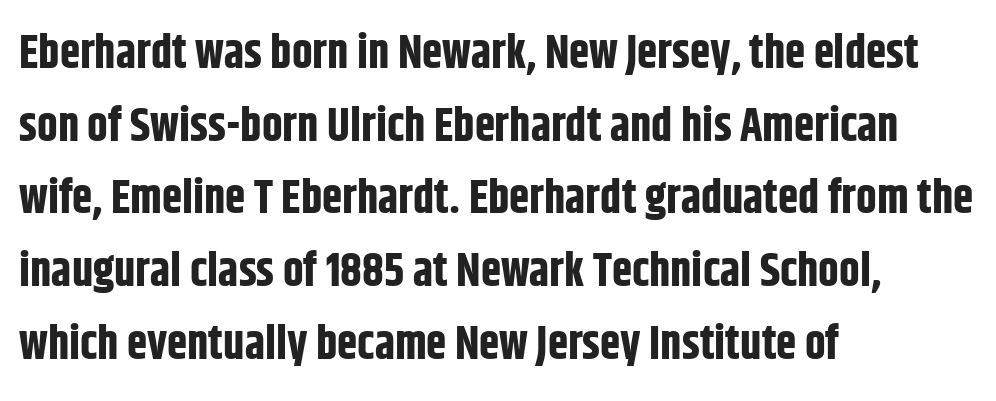
The image shows 46 px bold, condensed sans-serif type, upright; set left-aligned, normal line spacing (1.58x), normal letter spacing, not underlined; low stroke contrast and a large x-height.
